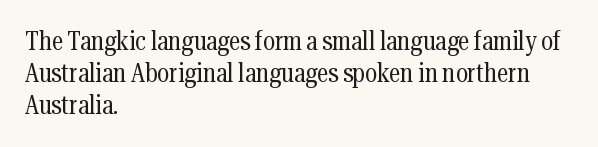
{"italic": "no", "bold": "no", "underline": "no", "align": "left", "line_spacing_ratio": 1.24, "letter_spacing": "normal", "letter_spacing_em": 0.0, "glyph_px": 26}
